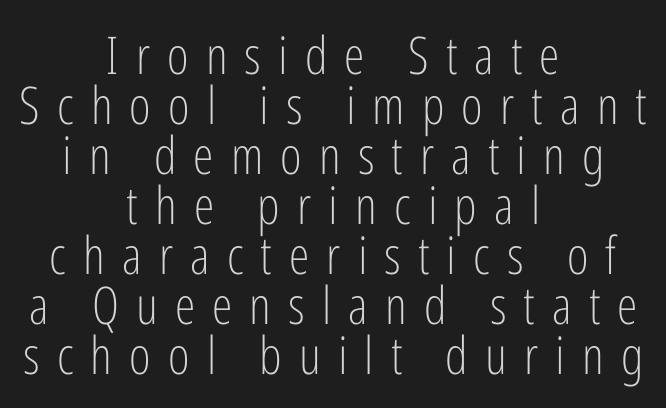
{"serif": "no", "italic": "no", "bold": "no", "weight": "light", "width": "condensed", "stroke_contrast": "low", "x_height": "medium", "monospaced": "no", "underline": "no", "align": "center", "line_spacing": "tight", "line_spacing_ratio": 0.96, "letter_spacing": "wide", "letter_spacing_em": 0.33, "glyph_px": 52}
